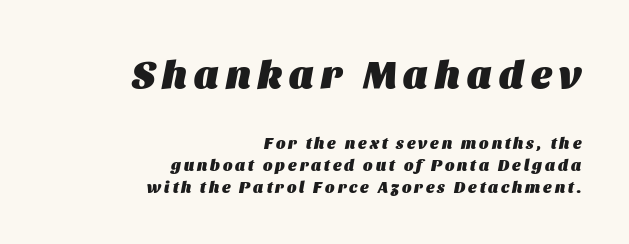
Underlining? Definitely not there. You get the large type first, then a drop to smaller type. One glance says typical: line gaps are just what's usual. Each letter keeps its own natural width here, so spacing adapts to shape. Slanted lettering throughout.
